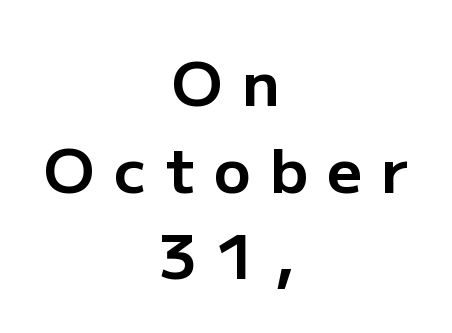
The image shows 61 px bold sans-serif type, upright; set centered, normal line spacing (1.42x), unusually wide letter spacing (+0.31 em), not underlined; low stroke contrast and a medium x-height.
